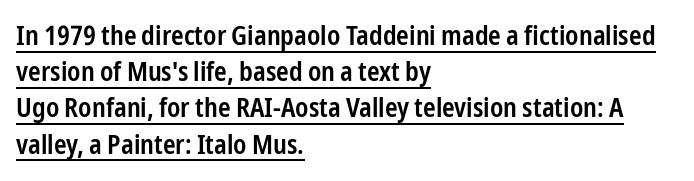
{"italic": "no", "bold": "semi", "underline": "yes", "align": "left", "line_spacing": "normal", "line_spacing_ratio": 1.34, "letter_spacing": "normal", "letter_spacing_em": 0.0, "glyph_px": 27}
